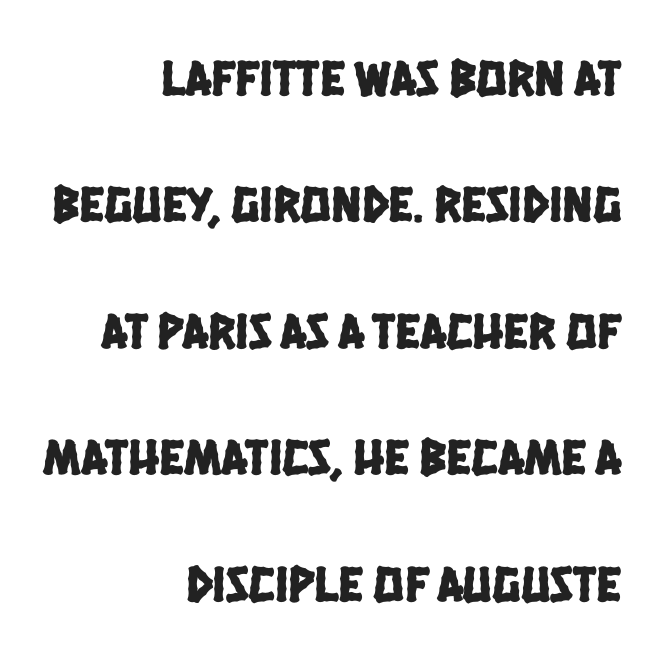
Each word holds together tightly as a unit, with standard inter-letter gaps. Reading down the column, the eye jumps a long way to each next line. A clean baseline with only descenders dipping below it. Varying glyph widths throughout — classic text-font behaviour.
